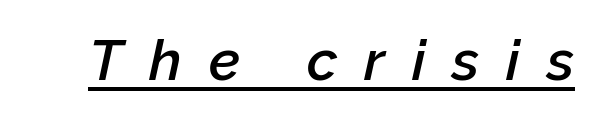
Q: Is the text bold? A: Semi-bold.
Q: Is the text italic (slanted)? A: Yes, it leans right by about 12 degrees.
Q: Is the text underlined? A: Yes.
Q: Is the spacing between letters normal or unusually wide? A: Unusually wide.
Q: Width (condensed, normal, or wide)? A: Normal.
Q: Stroke contrast? A: Low.
Q: x-height? A: Medium.
Q: Monospaced? A: No.
